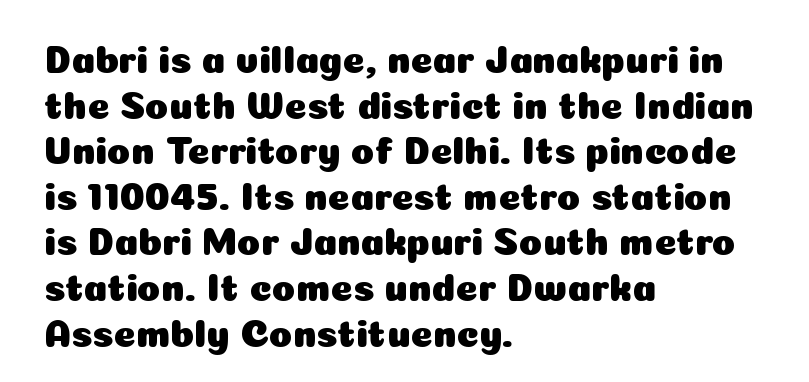
The glyphs in this specimen are sans serif. If you drew a line through each stem, it would be perfectly vertical. Do the characters align in a grid? No, the font is proportional. Tracking value appears to be zero — textbook default spacing.
